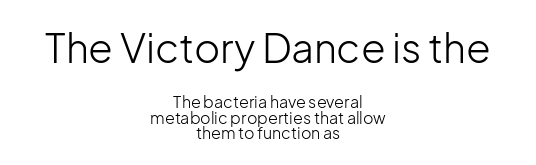
Letters have the restrained weight of plain body copy at most. Characters follow at the spacing the type designer built in. The passage shown is not underscored anywhere. Each new line begins almost immediately beneath the previous one. This sample is center-justified, so both line endings float freely.
